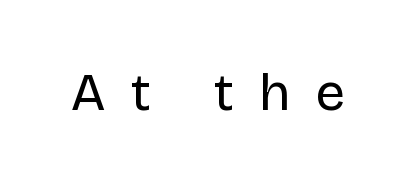
The image shows 53 px regular-weight sans-serif type, upright; set unusually wide letter spacing (+0.48 em), not underlined; low stroke contrast and a large x-height.
